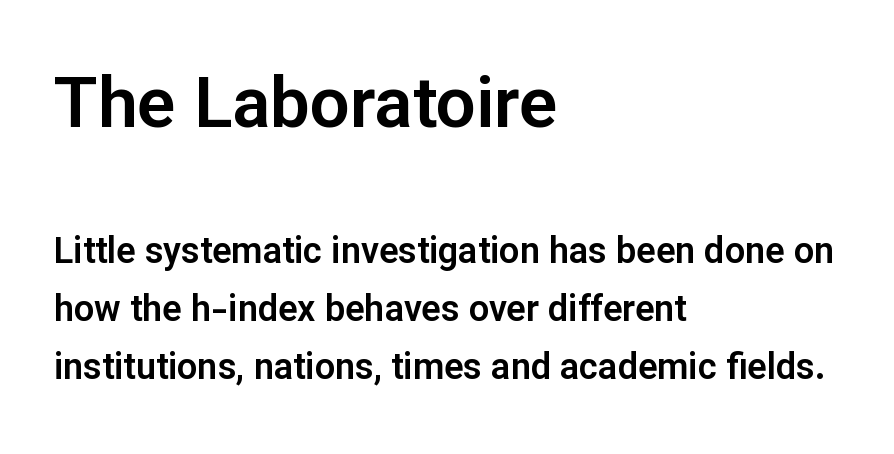
Q: Is the text italic (slanted)? A: No, it is upright.
Q: Is the typeface a serif or a sans-serif typeface? A: Sans-serif.
Q: Is the text underlined? A: No.
Q: How is the paragraph aligned? A: Left-aligned.
Q: Is the spacing between letters normal or unusually wide? A: Normal.
Q: Is the spacing between lines tight, normal or loose? A: Normal.
Q: Which block of text is set in a larger size, the first (top) or the second (bottom)? A: The first (top) one.
Q: Width (condensed, normal, or wide)? A: Normal.
Q: Stroke contrast? A: Low.
Q: x-height? A: Medium.
Q: Monospaced? A: No.
